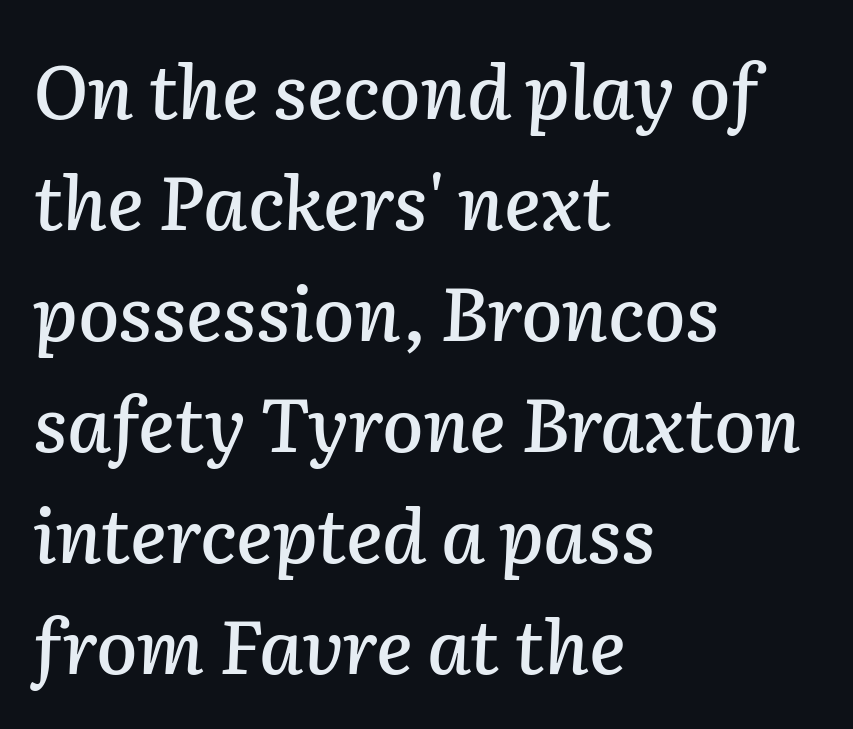
The image shows 75 px text type, italic (leaning right); set left-aligned, normal line spacing (1.48x), normal letter spacing, not underlined; low stroke contrast and a medium x-height.
